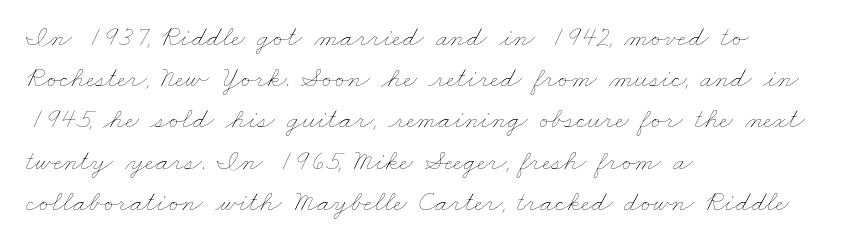
The image shows 29 px thin, wide type; set left-aligned, normal line spacing (1.42x), normal letter spacing, not underlined; low stroke contrast and a small x-height.
